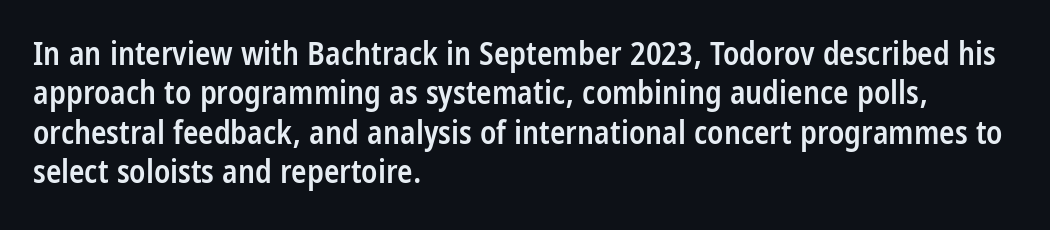
Observe the ordinary spacing: letters are neighbours, not strangers. The rendering uses natural spacing where letterforms have individual widths. A roman cut, with each character standing at attention. The glyphs are unaccompanied by any horizontal stroke below them. Moderately thickened strokes mark this as semibold type. Compared with a centered layout, this one pins lines to the left instead.
